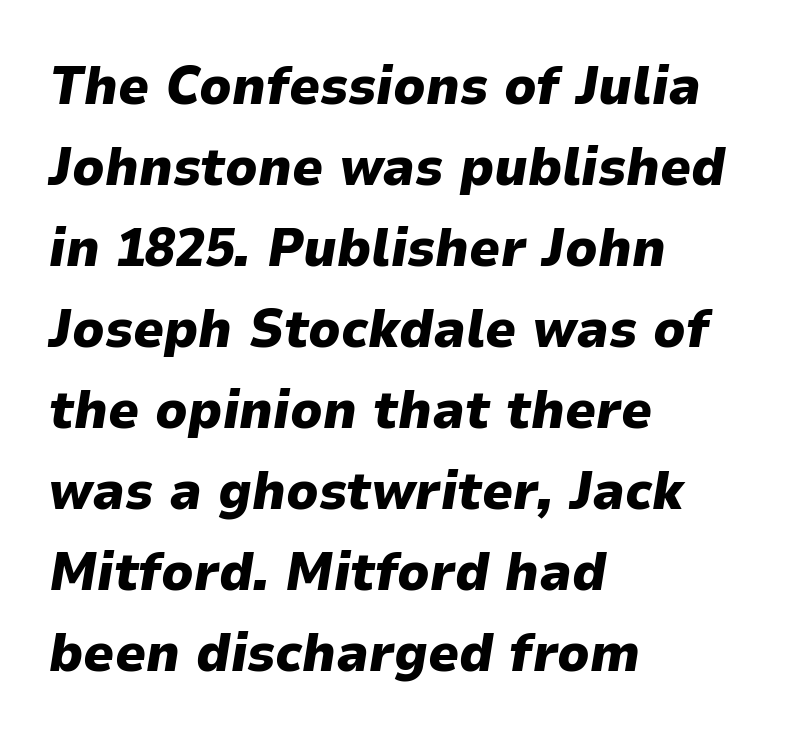
{"italic": "yes", "lean": "right", "slant_degrees": 9, "bold": "yes", "weight": "heavy", "width": "normal", "stroke_contrast": "low", "x_height": "medium", "monospaced": "no", "underline": "no", "align": "left", "line_spacing": "normal", "line_spacing_ratio": 1.5, "letter_spacing": "normal", "letter_spacing_em": 0.0, "glyph_px": 54}
